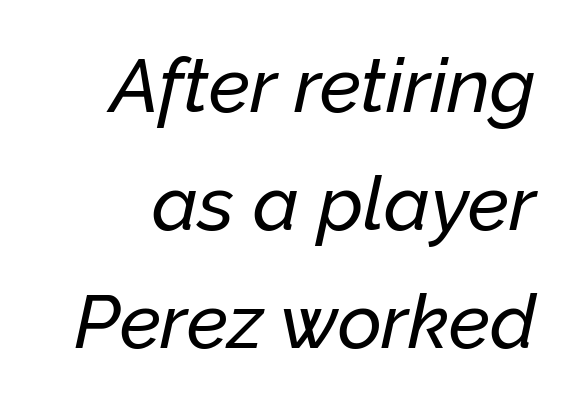
In terms of letterspacing, this is plain default setting. The rendering uses natural spacing where letterforms have individual widths. Check under the words: just untouched page. The glyphs look as if they've been sheared to an angle. The vertical gap from one line to the next is medium.
